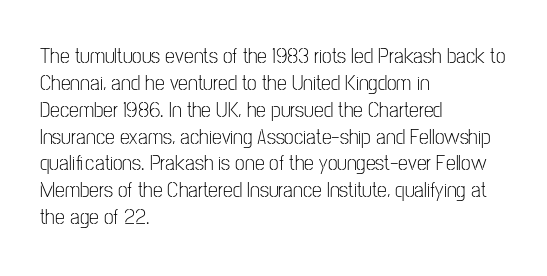
The image shows 22 px text type, upright; set left-aligned, line spacing 1.22x, normal letter spacing, not underlined.
